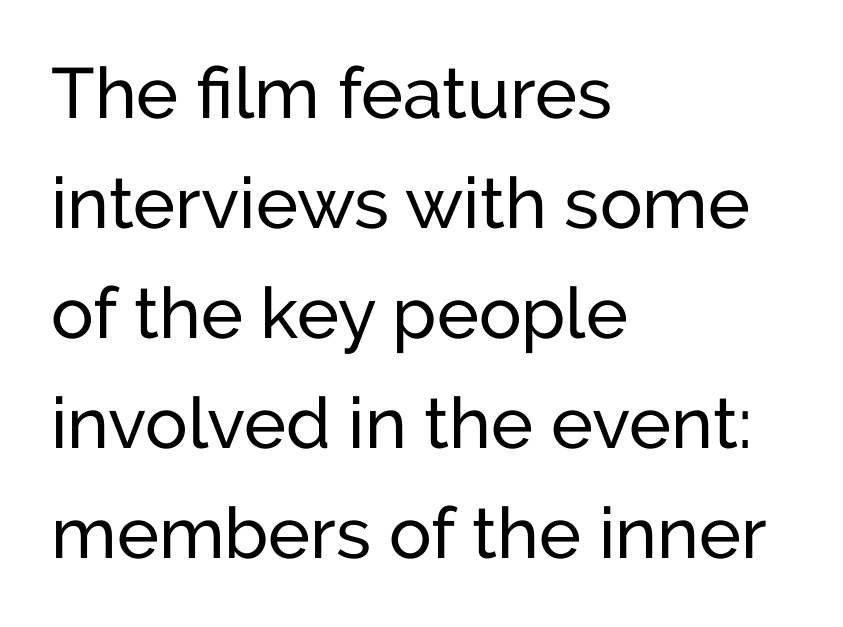
Q: Is the text italic (slanted)? A: No, it is upright.
Q: Is the typeface a serif or a sans-serif typeface? A: Sans-serif.
Q: Is the text underlined? A: No.
Q: How is the paragraph aligned? A: Left-aligned.
Q: Is the spacing between letters normal or unusually wide? A: Normal.
Q: Is the spacing between lines tight, normal or loose? A: Normal.
Q: Width (condensed, normal, or wide)? A: Normal.
Q: Stroke contrast? A: Low.
Q: x-height? A: Medium.
Q: Monospaced? A: No.
